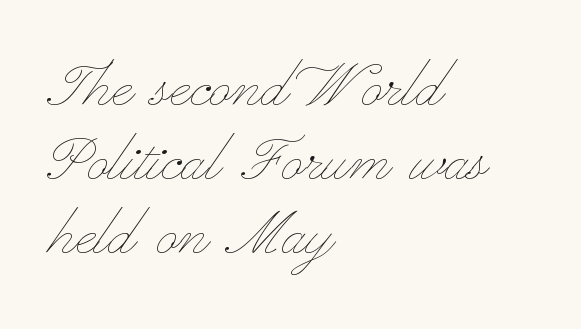
Q: Is the text bold? A: No.
Q: Is the text italic (slanted)? A: Yes.
Q: Is the text underlined? A: No.
Q: How is the paragraph aligned? A: Left-aligned.
Q: Is the spacing between letters normal or unusually wide? A: Normal.
Q: Is the spacing between lines tight, normal or loose? A: Tight.
Q: Width (condensed, normal, or wide)? A: Wide.
Q: Stroke contrast? A: Low.
Q: x-height? A: Small.
Q: Monospaced? A: No.
